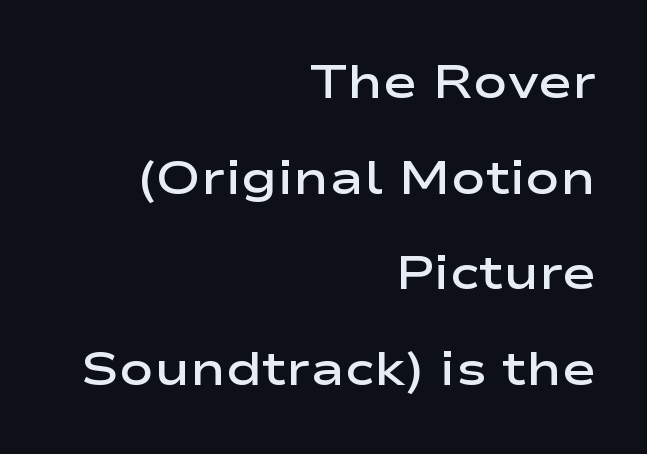
Q: Is the text bold? A: Semi-bold.
Q: Is the text italic (slanted)? A: No, it is upright.
Q: Is the typeface a serif or a sans-serif typeface? A: Sans-serif.
Q: Is the text underlined? A: No.
Q: How is the paragraph aligned? A: Right-aligned.
Q: Is the spacing between letters normal or unusually wide? A: Normal.
Q: Is the spacing between lines tight, normal or loose? A: Loose.
Q: Width (condensed, normal, or wide)? A: Wide.
Q: Stroke contrast? A: Low.
Q: x-height? A: Medium.
Q: Monospaced? A: No.
